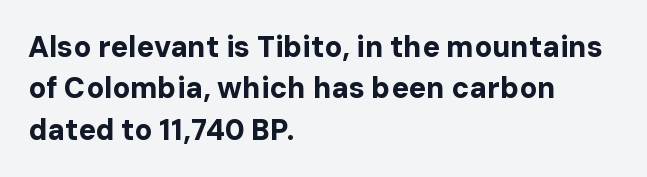
Q: Is the text bold? A: Yes.
Q: Is the text italic (slanted)? A: No, it is upright.
Q: Is the typeface a serif or a sans-serif typeface? A: Sans-serif.
Q: Is the text underlined? A: No.
Q: How is the paragraph aligned? A: Left-aligned.
Q: Is the spacing between letters normal or unusually wide? A: Normal.
Q: Is the spacing between lines tight, normal or loose? A: Normal.
Q: Width (condensed, normal, or wide)? A: Normal.
Q: Stroke contrast? A: Low.
Q: x-height? A: Medium.
Q: Monospaced? A: No.
